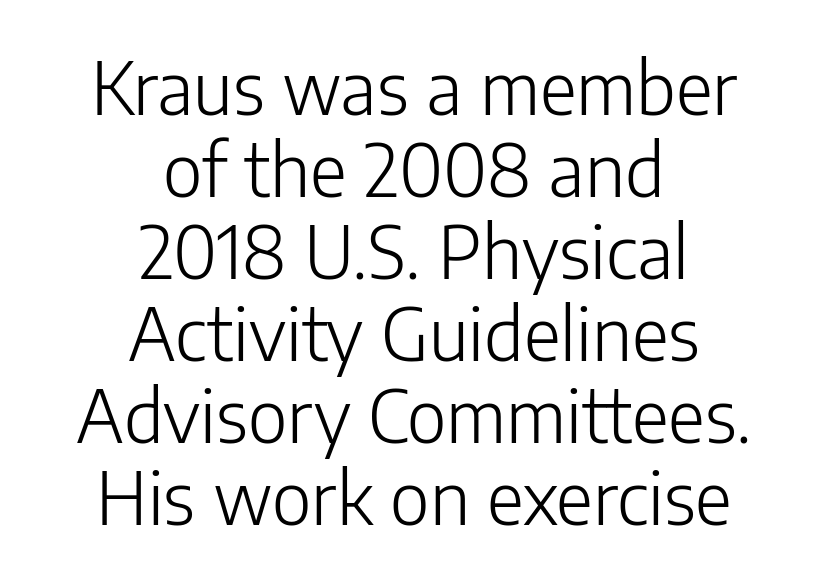
Q: Is the text bold? A: No.
Q: Is the text italic (slanted)? A: No, it is upright.
Q: Is the typeface a serif or a sans-serif typeface? A: Sans-serif.
Q: Is the text underlined? A: No.
Q: How is the paragraph aligned? A: Centered.
Q: Is the spacing between letters normal or unusually wide? A: Normal.
Q: Is the spacing between lines tight, normal or loose? A: Tight.
Q: Width (condensed, normal, or wide)? A: Normal.
Q: Stroke contrast? A: Low.
Q: x-height? A: Medium.
Q: Monospaced? A: No.
